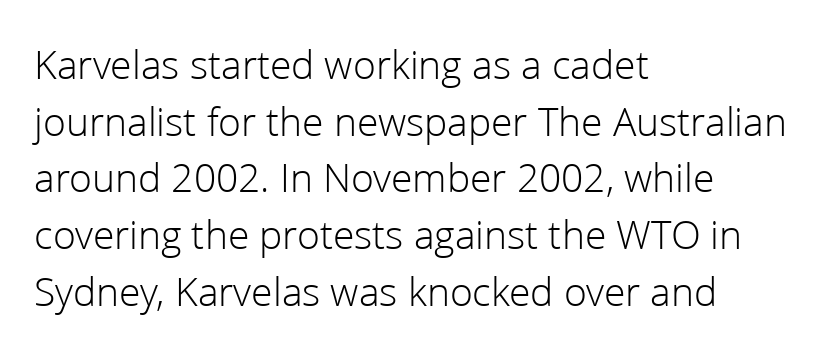
The image shows 42 px light sans-serif type, upright; set left-aligned, normal line spacing (1.35x), normal letter spacing, not underlined; low stroke contrast and a medium x-height.
